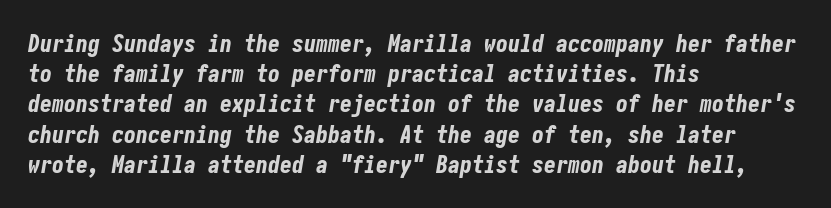
Q: Is the text bold? A: Yes.
Q: Is the text italic (slanted)? A: Yes, it leans right by about 10 degrees.
Q: Is the text underlined? A: No.
Q: How is the paragraph aligned? A: Left-aligned.
Q: Is the spacing between letters normal or unusually wide? A: Normal.
Q: Is the spacing between lines tight, normal or loose? A: Normal.
